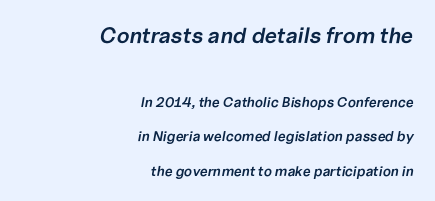
{"italic": "yes", "lean": "right", "slant_degrees": 10, "bold": "semi", "underline": "no", "align": "right", "line_spacing": "loose", "line_spacing_ratio": 2.46, "letter_spacing": "normal", "letter_spacing_em": 0.0, "larger_block": "first", "size_ratio": 1.57, "glyph_px": 22}
